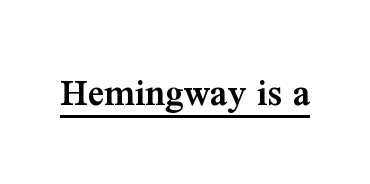
Q: Is the text bold? A: Semi-bold.
Q: Is the text italic (slanted)? A: No, it is upright.
Q: Is the typeface a serif or a sans-serif typeface? A: Serif.
Q: Is the text underlined? A: Yes.
Q: Is the spacing between letters normal or unusually wide? A: Normal.
Q: Width (condensed, normal, or wide)? A: Normal.
Q: Stroke contrast? A: Medium.
Q: x-height? A: Medium.
Q: Monospaced? A: No.
